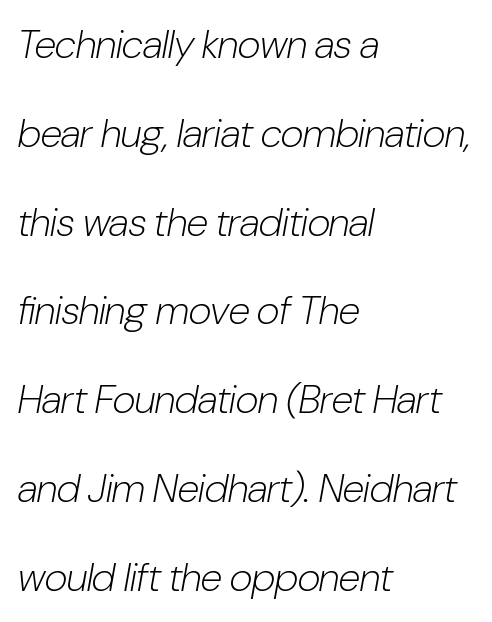
The image shows 40 px light, condensed type, italic (leaning right); set left-aligned, loose line spacing (2.22x), normal letter spacing, not underlined; low stroke contrast and a medium x-height.
